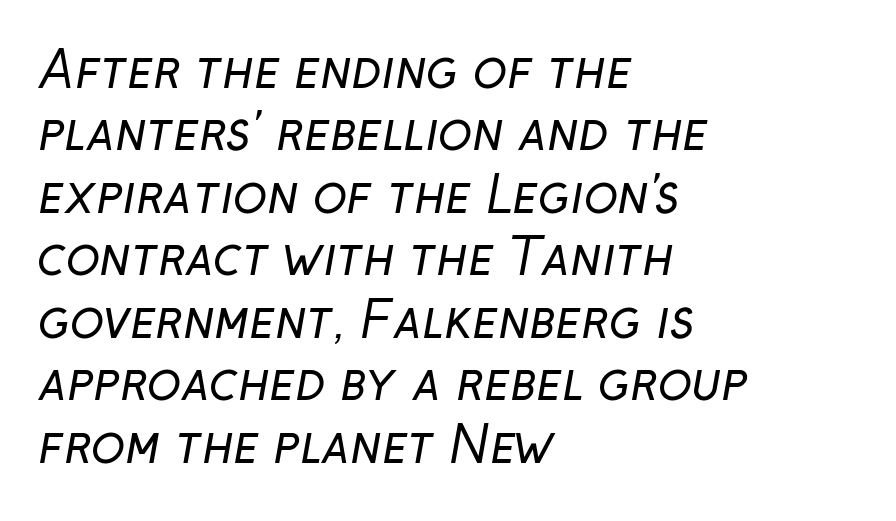
Q: Is the text bold? A: No.
Q: Is the typeface a serif or a sans-serif typeface? A: Sans-serif.
Q: Is the text underlined? A: No.
Q: How is the paragraph aligned? A: Left-aligned.
Q: Is the spacing between letters normal or unusually wide? A: Normal.
Q: Is the spacing between lines tight, normal or loose? A: Normal.
Q: Width (condensed, normal, or wide)? A: Normal.
Q: Stroke contrast? A: Low.
Q: x-height? A: Medium.
Q: Monospaced? A: No.
